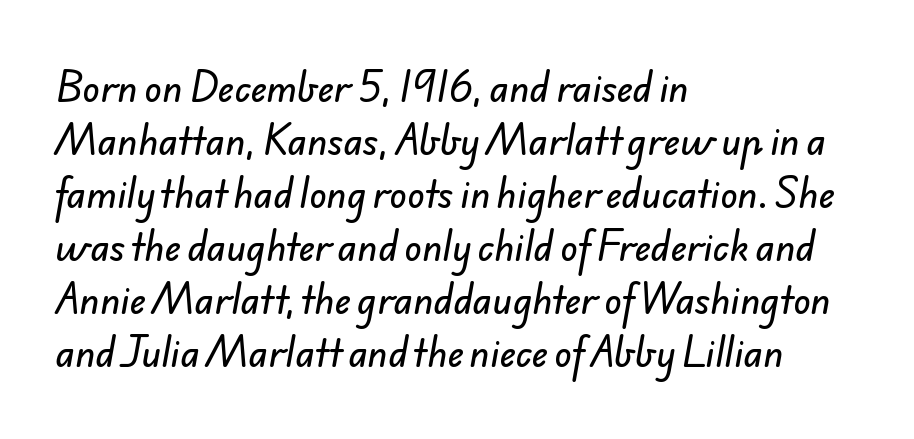
{"serif": "no", "width": "normal", "stroke_contrast": "low", "x_height": "small", "monospaced": "no", "underline": "no", "align": "left", "line_spacing": "normal", "line_spacing_ratio": 1.47, "letter_spacing": "normal", "letter_spacing_em": 0.0, "glyph_px": 36}
